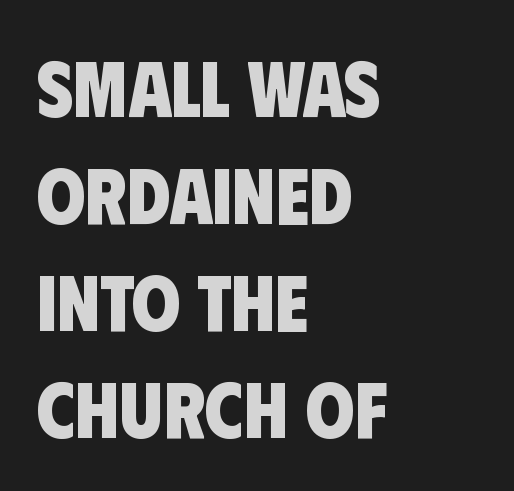
Q: Is the text bold? A: Yes.
Q: Is the typeface a serif or a sans-serif typeface? A: Sans-serif.
Q: Is the text underlined? A: No.
Q: How is the paragraph aligned? A: Left-aligned.
Q: Is the spacing between letters normal or unusually wide? A: Normal.
Q: Is the spacing between lines tight, normal or loose? A: Normal.
Q: Width (condensed, normal, or wide)? A: Condensed.
Q: Stroke contrast? A: Low.
Q: x-height? A: Large.
Q: Monospaced? A: No.
